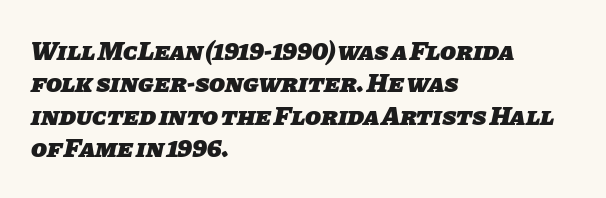
Q: Is the text bold? A: Yes.
Q: Is the text underlined? A: No.
Q: How is the paragraph aligned? A: Left-aligned.
Q: Is the spacing between letters normal or unusually wide? A: Normal.
Q: Is the spacing between lines tight, normal or loose? A: Normal.
